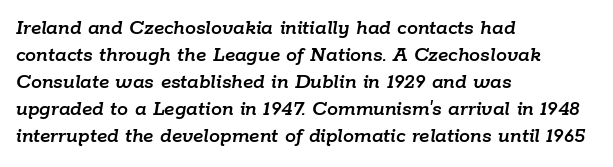
Q: Is the text italic (slanted)? A: Yes, it leans right by about 9 degrees.
Q: Is the text underlined? A: No.
Q: How is the paragraph aligned? A: Left-aligned.
Q: Is the spacing between letters normal or unusually wide? A: Normal.
